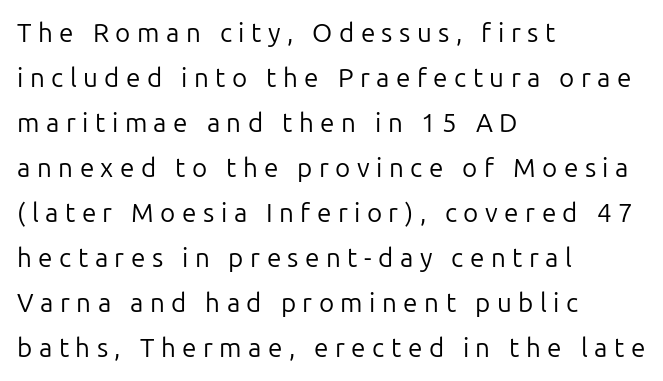
The image shows 26 px text type, upright; set left-aligned, line spacing 1.73x, unusually wide letter spacing (+0.25 em), not underlined.
